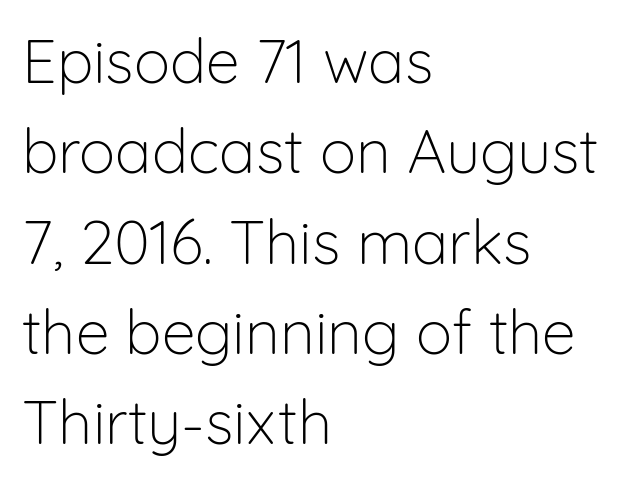
The image shows 61 px light sans-serif type, upright; set left-aligned, normal line spacing (1.48x), normal letter spacing, not underlined; low stroke contrast and a medium x-height.
